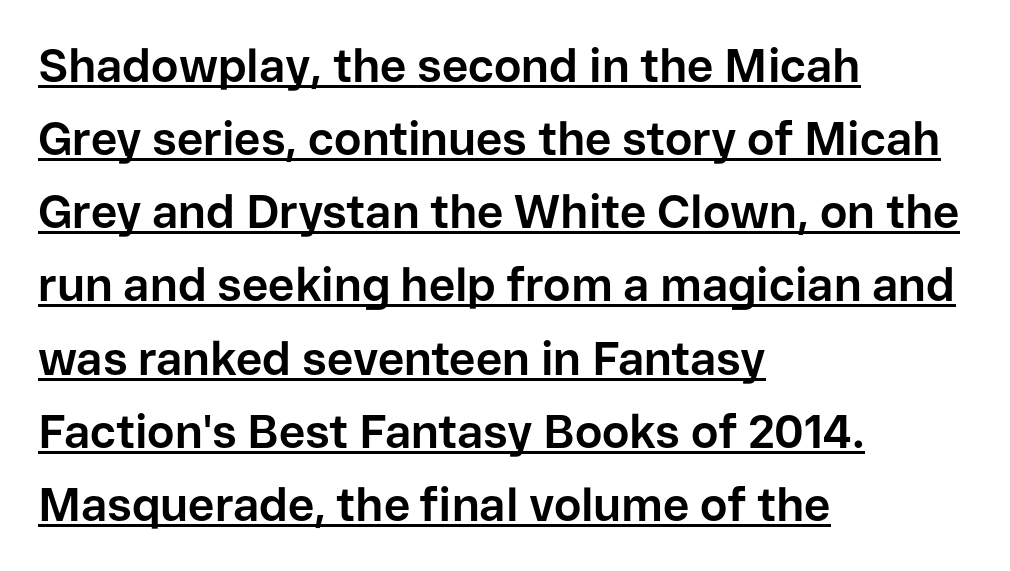
Notice how a bar underscores the lettering throughout. The glyphs in this specimen are sans serif. Leading matches the norm, producing a regular column. The rendering uses natural spacing where letterforms have individual widths. Weight: bold. This rendering uses left alignment, leaving the right contour irregular.
